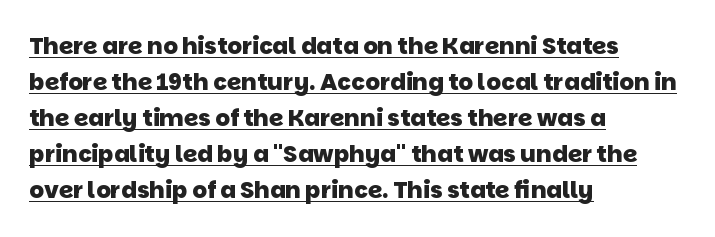
The passage shown has conventional tracking throughout. This is heavy type, rendered in bold. Beneath each row of characters lies a ruled line. A classic flush-left, rag-right setting is used for this passage.
